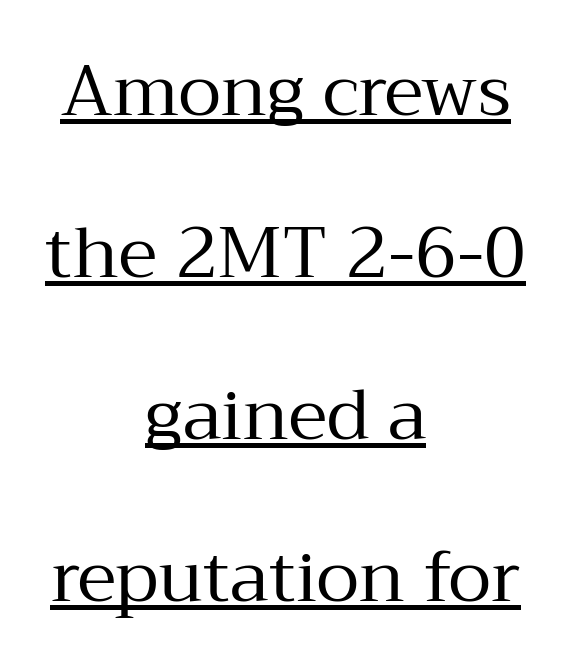
Yep, those are serifs on the letters. The line texture is even and compact thanks to regular tracking. This is not heavy type; no bold has been used. The rag falls on both sides of this text block equally. Do the characters align in a grid? No, the font is proportional.
